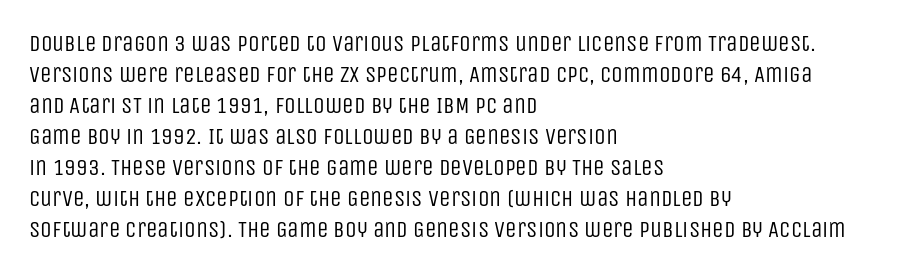
The image shows 23 px text type, upright; set left-aligned, normal line spacing (1.35x), normal letter spacing, not underlined.
